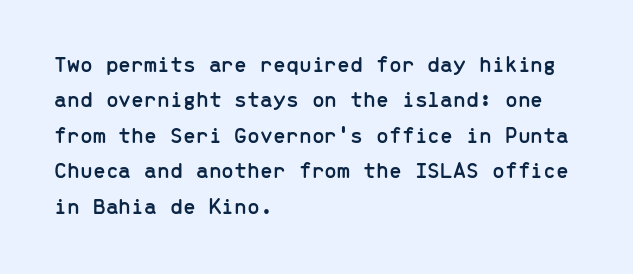
Nope, not italic — everything's standing straight. Words appear dense and cohesive because spacing is normal. The baseline area is clear. These lines sit exactly where default settings would place them. The compositor pushed each line to the left boundary.
